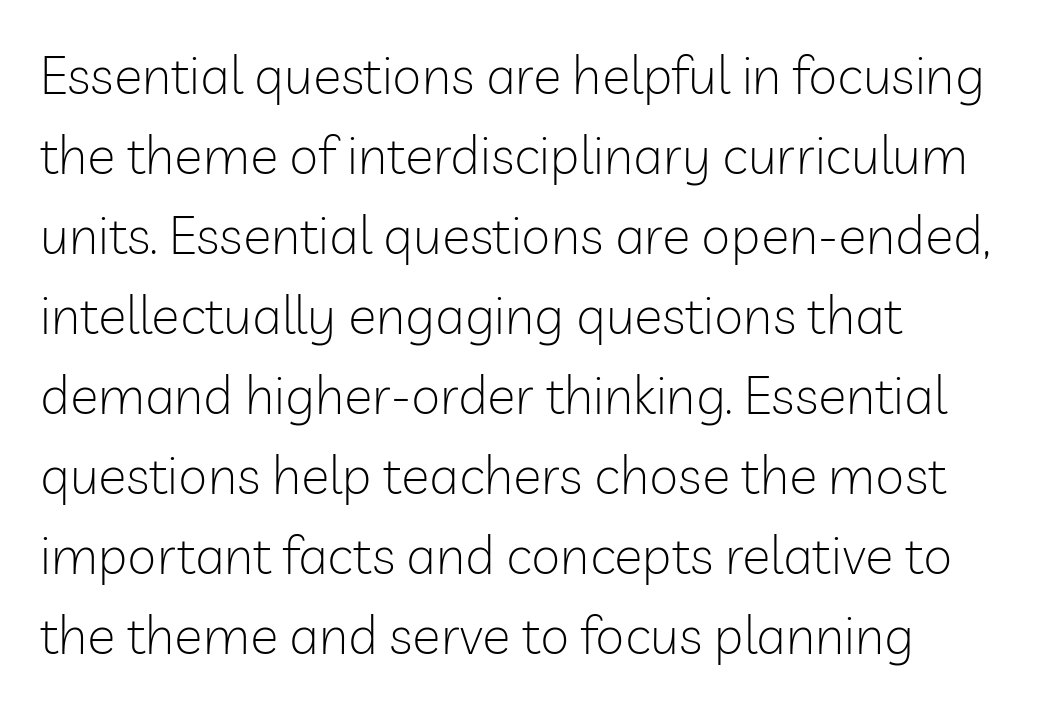
Q: Is the text bold? A: No.
Q: Is the text italic (slanted)? A: No, it is upright.
Q: Is the typeface a serif or a sans-serif typeface? A: Sans-serif.
Q: Is the text underlined? A: No.
Q: How is the paragraph aligned? A: Left-aligned.
Q: Is the spacing between letters normal or unusually wide? A: Normal.
Q: Is the spacing between lines tight, normal or loose? A: Normal.
Q: Width (condensed, normal, or wide)? A: Normal.
Q: Stroke contrast? A: Low.
Q: x-height? A: Medium.
Q: Monospaced? A: No.
